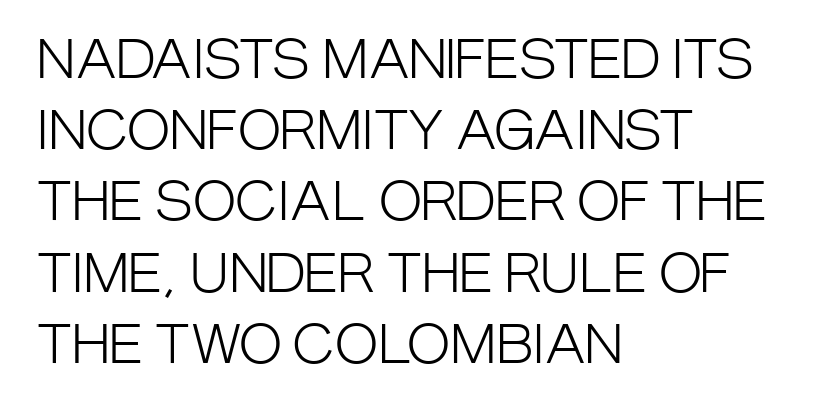
The image shows 52 px light, condensed sans-serif type, upright; set left-aligned, normal line spacing (1.37x), normal letter spacing, not underlined; low stroke contrast and a large x-height.
